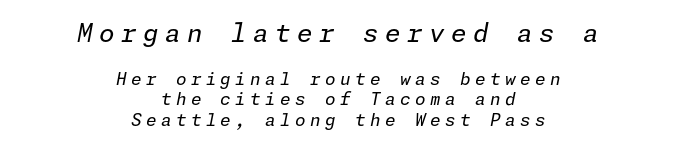
The image shows 25 px text type, italic (leaning right); set centered, line spacing 1.2x, unusually wide letter spacing (+0.26 em), not underlined; the first (top) block is 1.47x larger.
